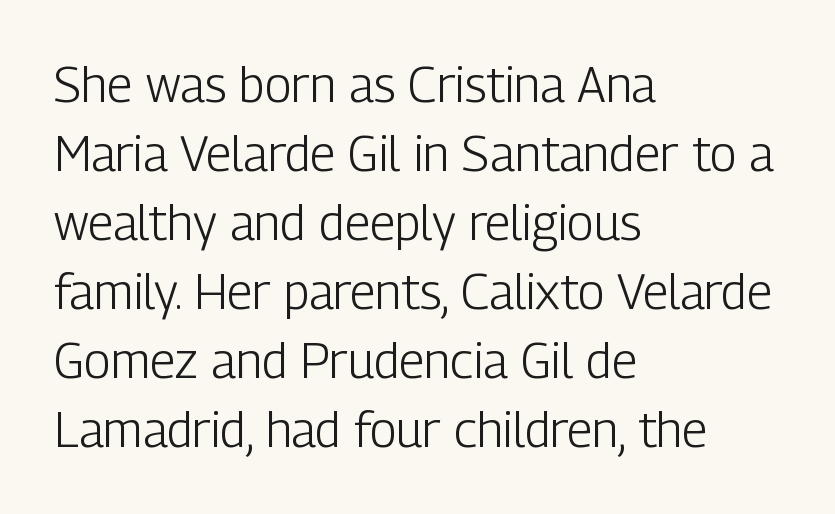
The image shows 49 px light, condensed sans-serif type, upright; set left-aligned, normal line spacing (1.41x), normal letter spacing, not underlined; low stroke contrast and a medium x-height.
